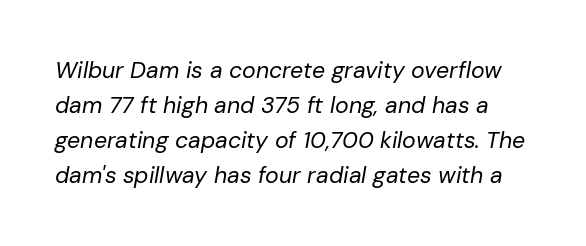
Horizontal bands of white between lines are of average thickness. The gaps between neighbouring characters are ordinary and unremarkable. Style check: oblique. The characters are drawn with everyday or finer stroke widths. The string is rendered with underlining switched off.
